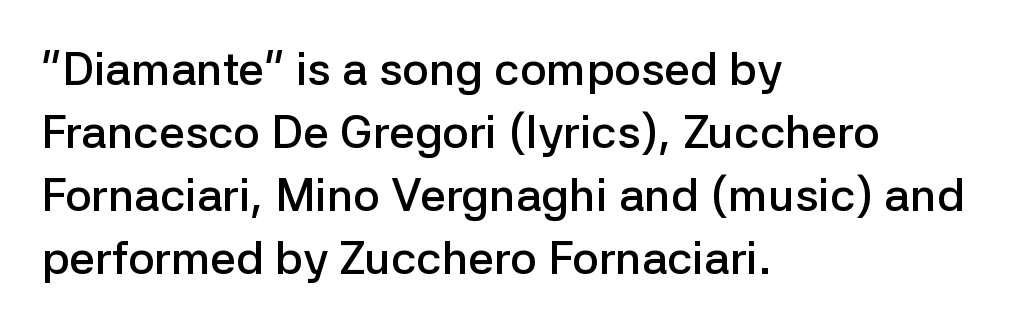
The image shows 46 px semibold sans-serif type, upright; set left-aligned, normal line spacing (1.37x), normal letter spacing, not underlined; low stroke contrast and a medium x-height.
